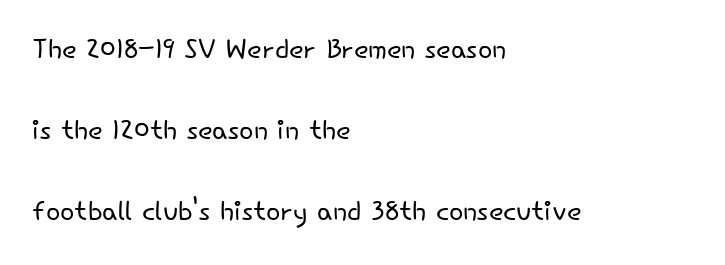
{"serif": "no", "italic": "no", "bold": "no", "weight": "light", "width": "normal", "stroke_contrast": "low", "x_height": "small", "monospaced": "no", "underline": "no", "align": "left", "line_spacing": "loose", "line_spacing_ratio": 2.13, "letter_spacing": "normal", "letter_spacing_em": 0.0, "glyph_px": 38}
